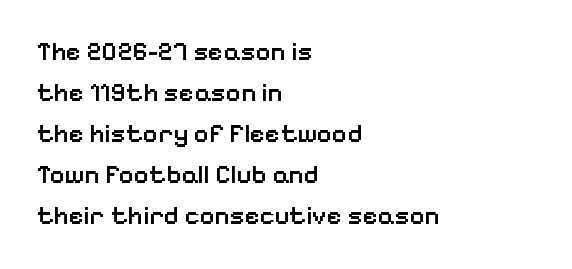
{"italic": "no", "bold": "semi", "underline": "no", "align": "left", "line_spacing": "normal", "line_spacing_ratio": 1.58, "letter_spacing": "normal", "letter_spacing_em": 0.0, "glyph_px": 26}
